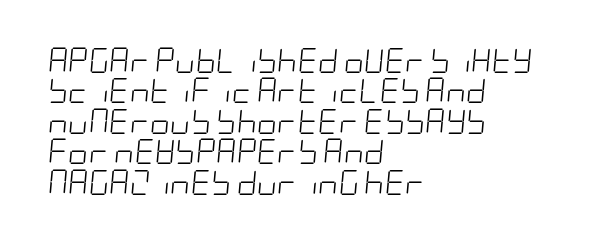
{"italic": "yes", "lean": "right", "slant_degrees": 5, "bold": "no", "underline": "no", "align": "left", "line_spacing_ratio": 1.22, "letter_spacing": "normal", "letter_spacing_em": 0.0, "glyph_px": 25}
